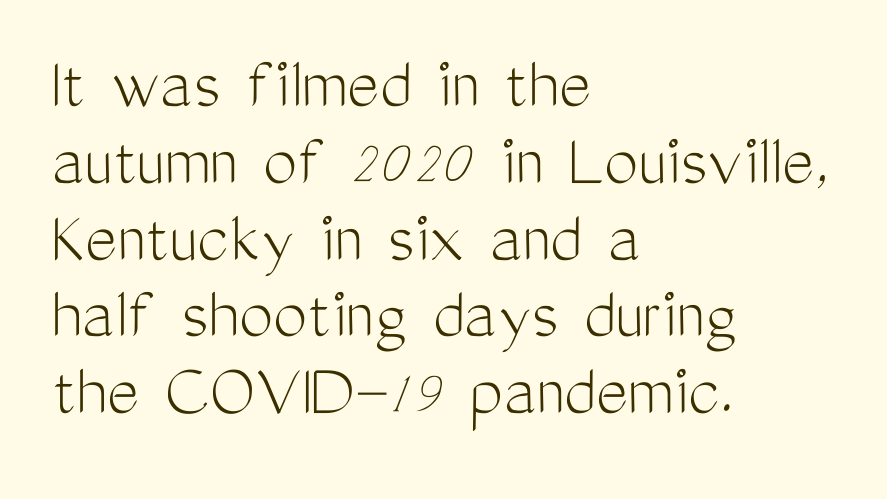
The image shows 76 px light, condensed sans-serif type, upright; set left-aligned, tight line spacing (1.01x), normal letter spacing, not underlined; medium stroke contrast and a medium x-height.
